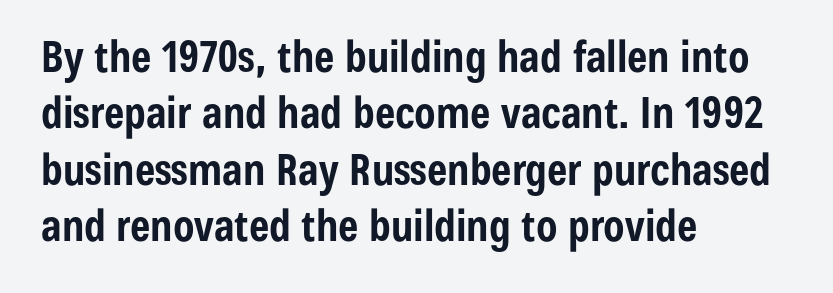
Q: Is the text bold? A: Yes.
Q: Is the text italic (slanted)? A: No, it is upright.
Q: Is the typeface a serif or a sans-serif typeface? A: Sans-serif.
Q: Is the text underlined? A: No.
Q: How is the paragraph aligned? A: Left-aligned.
Q: Is the spacing between letters normal or unusually wide? A: Normal.
Q: Is the spacing between lines tight, normal or loose? A: Normal.
Q: Width (condensed, normal, or wide)? A: Condensed.
Q: Stroke contrast? A: Low.
Q: x-height? A: Medium.
Q: Monospaced? A: No.
